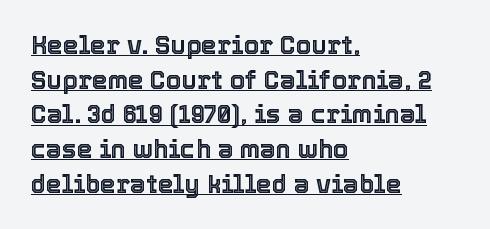
{"italic": "no", "underline": "yes", "align": "left", "line_spacing": "normal", "line_spacing_ratio": 1.39, "letter_spacing": "normal", "letter_spacing_em": 0.0, "glyph_px": 25}
